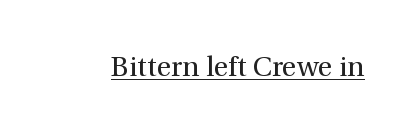
Words appear dense and cohesive because spacing is normal. Does the lettering tilt? It doesn't — this is upright. Decoration check: the copy is underlined. The typesetting does not lean heavy: it is not bold. Looks like regular typesetting: each glyph gets only the width it needs.
